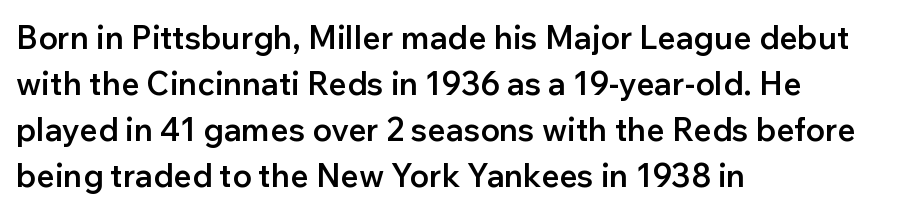
Q: Is the text bold? A: Semi-bold.
Q: Is the text italic (slanted)? A: No, it is upright.
Q: Is the typeface a serif or a sans-serif typeface? A: Sans-serif.
Q: Is the text underlined? A: No.
Q: How is the paragraph aligned? A: Left-aligned.
Q: Is the spacing between letters normal or unusually wide? A: Normal.
Q: Is the spacing between lines tight, normal or loose? A: Normal.
Q: Width (condensed, normal, or wide)? A: Normal.
Q: Stroke contrast? A: Low.
Q: x-height? A: Medium.
Q: Monospaced? A: No.
